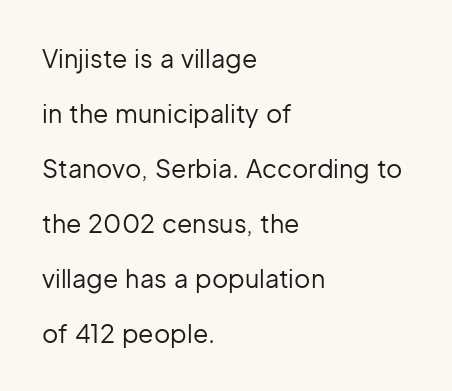
{"italic": "no", "bold": "no", "underline": "no", "align": "left", "line_spacing": "loose", "line_spacing_ratio": 2.2, "letter_spacing": "normal", "letter_spacing_em": 0.0, "glyph_px": 25}
